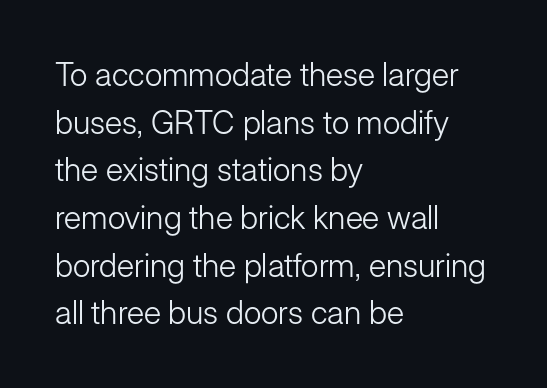
The image shows 32 px light sans-serif type, upright; set left-aligned, normal line spacing (1.49x), normal letter spacing, not underlined; low stroke contrast and a medium x-height.
